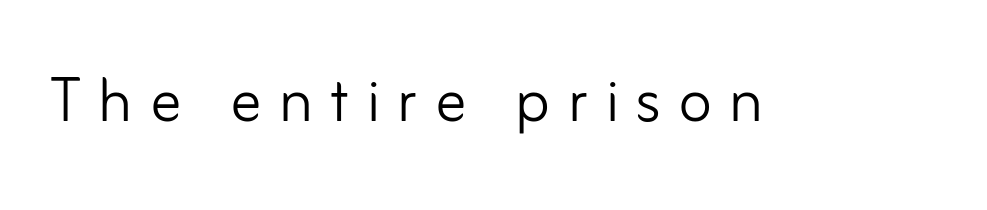
The image shows 78 px light sans-serif type, upright; set unusually wide letter spacing (+0.22 em), not underlined; low stroke contrast and a small x-height.
